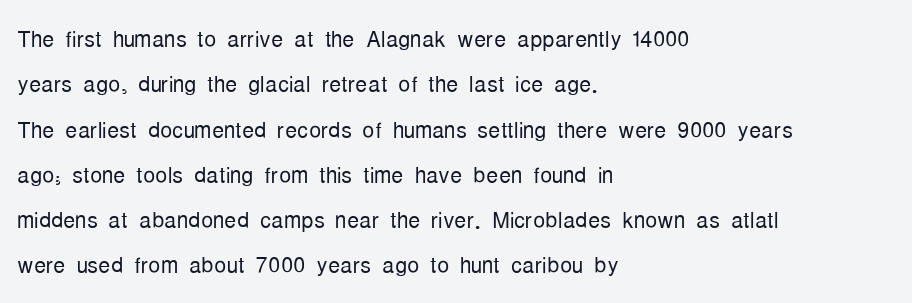
Q: Is the text bold? A: No.
Q: Is the text italic (slanted)? A: No, it is upright.
Q: Is the typeface a serif or a sans-serif typeface? A: Sans-serif.
Q: Is the text underlined? A: No.
Q: How is the paragraph aligned? A: Left-aligned.
Q: Is the spacing between letters normal or unusually wide? A: Normal.
Q: Is the spacing between lines tight, normal or loose? A: Normal.
Q: Width (condensed, normal, or wide)? A: Condensed.
Q: Stroke contrast? A: Low.
Q: x-height? A: Medium.
Q: Monospaced? A: No.
